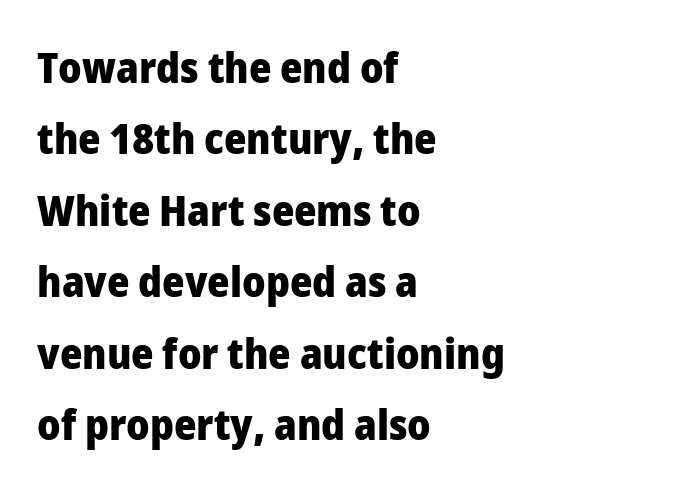
The ragged edge is on the right, which tells us the setting is flush left. Each letter keeps its own natural width here, so spacing adapts to shape. Does the weight exceed regular? Yes, all the way to bold. Just letters on the line, the space beneath them empty. Students, note that the glyphs here touch the page at normal intervals.
